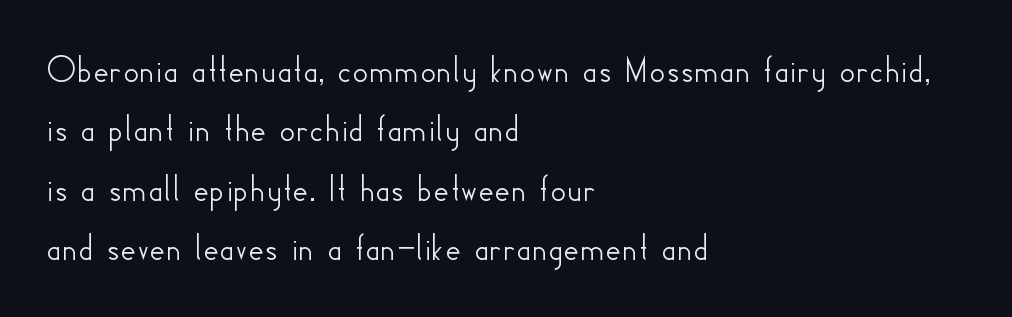
The image shows 39 px sans-serif type, upright; set left-aligned, normal line spacing (1.52x), normal letter spacing, not underlined; low stroke contrast and a small x-height.
